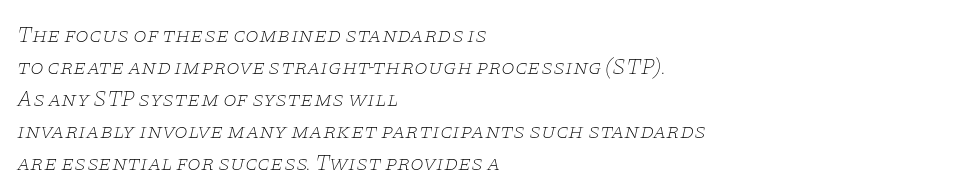
Q: Is the text bold? A: No.
Q: Is the text italic (slanted)? A: Yes, it leans right by about 11 degrees.
Q: Is the text underlined? A: No.
Q: How is the paragraph aligned? A: Left-aligned.
Q: Is the spacing between letters normal or unusually wide? A: Normal.
Q: Is the spacing between lines tight, normal or loose? A: Normal.
